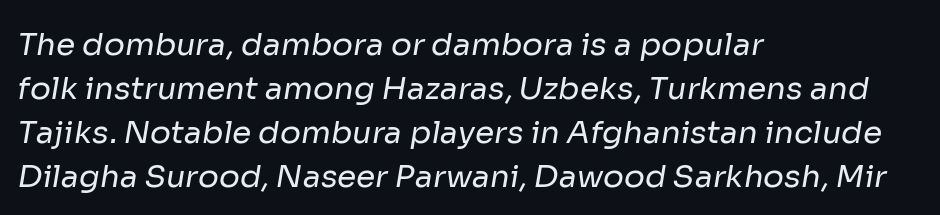
The image shows 31 px regular-weight sans-serif type; set left-aligned, normal line spacing (1.42x), normal letter spacing, not underlined; low stroke contrast and a medium x-height.
